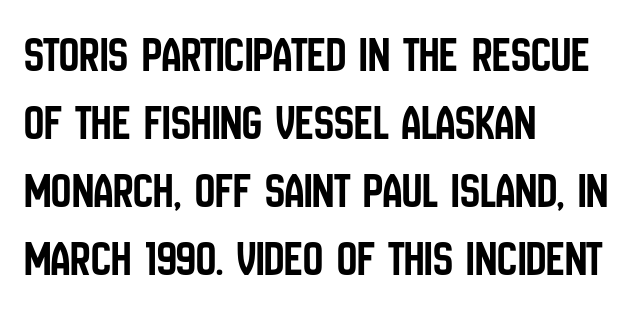
Honestly, the letter spacing is just normal — you wouldn't notice it. Font category for this specimen: sans-serif. Normally led — the rows are evenly, conventionally spaced. Decoration check: the copy has no underline.
